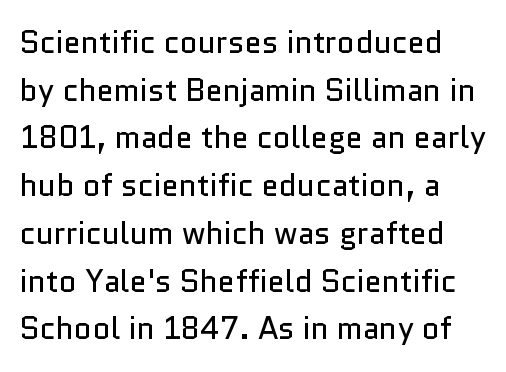
Do the characters align in a grid? No, the font is proportional. A typesetter would mark this as roman, not italic. This is not heavy type; no bold has been used. Each new line begins a customary step beneath the previous one. The line texture is even and compact thanks to regular tracking.
